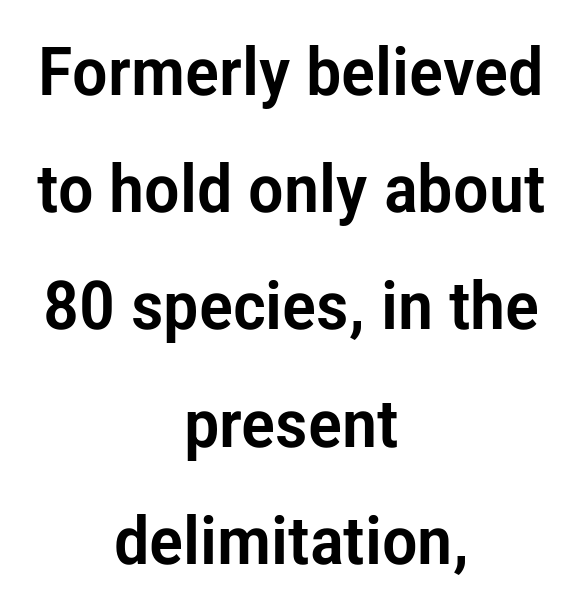
The letters advance in unequal steps, a hallmark of proportional type. Is the block centered? Yes — each line is placed symmetrically about the middle. This rendering features lettering with no underline. The font's upright variant was chosen for this text. Short note: letters normally spaced.
